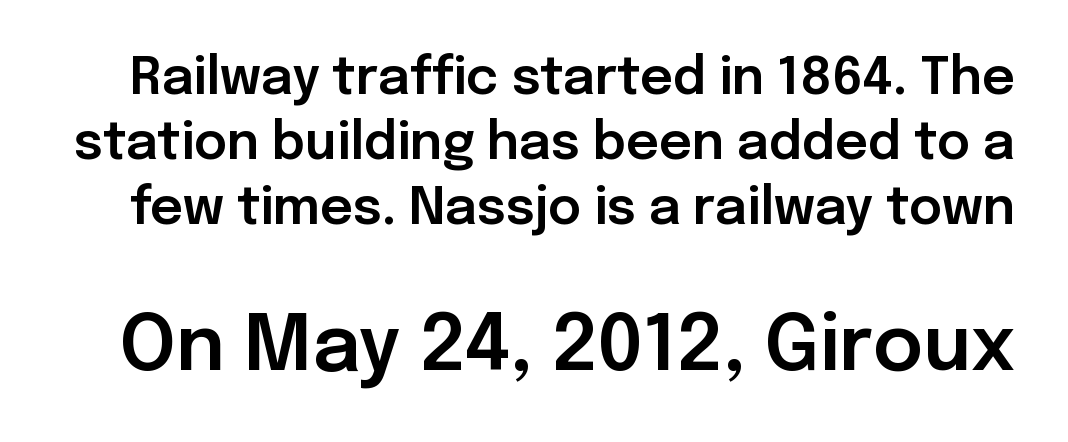
{"serif": "no", "italic": "no", "width": "normal", "stroke_contrast": "low", "x_height": "medium", "monospaced": "no", "underline": "no", "line_spacing": "normal", "line_spacing_ratio": 1.27, "letter_spacing": "normal", "letter_spacing_em": 0.0, "larger_block": "second", "size_ratio": 1.51, "glyph_px": 77}
